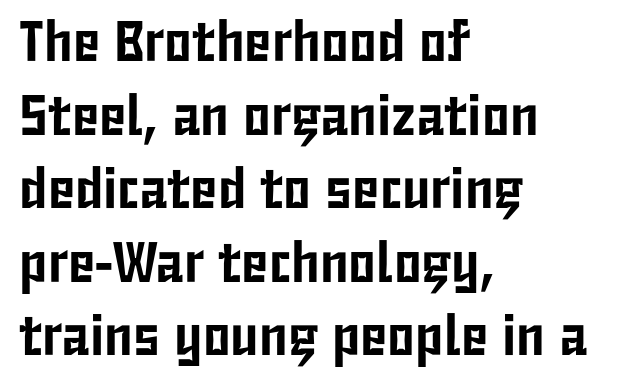
The space beneath each line is pristine and unruled. Vertical strokes here are truly vertical. Does the leading feel generous? No, just average. Caption: standard tracking, unaltered. Left-aligned paragraph, ragged on the right. Classification — sans serif.
